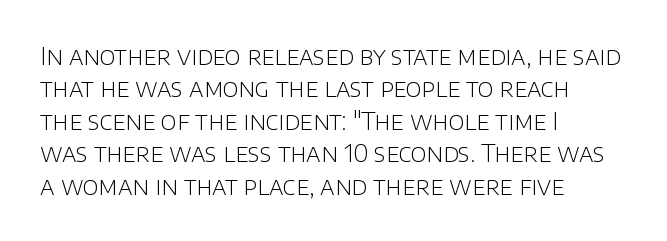
Q: Is the text bold? A: No.
Q: Is the text italic (slanted)? A: No, it is upright.
Q: Is the text underlined? A: No.
Q: How is the paragraph aligned? A: Left-aligned.
Q: Is the spacing between letters normal or unusually wide? A: Normal.
Q: Is the spacing between lines tight, normal or loose? A: Normal.
